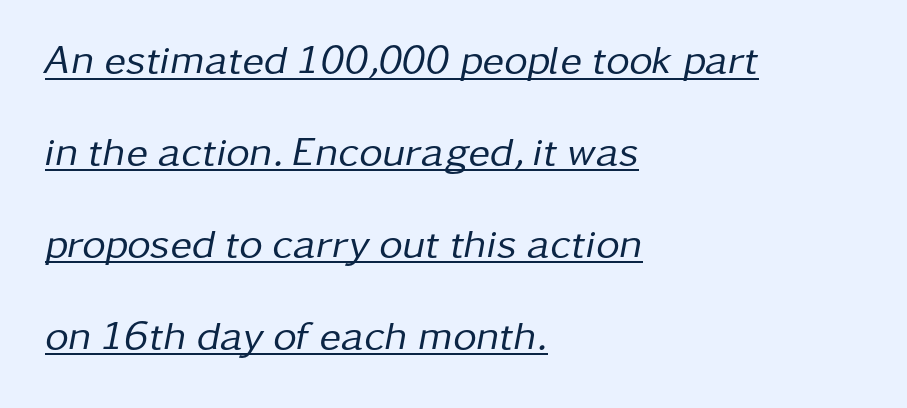
The axis of the letterforms is tilted away from vertical. The lines are quadded left. Tracking here is standard; glyphs follow each other at the usual distance. Heaviness? Minimal to ordinary, like unemphasized prose.
